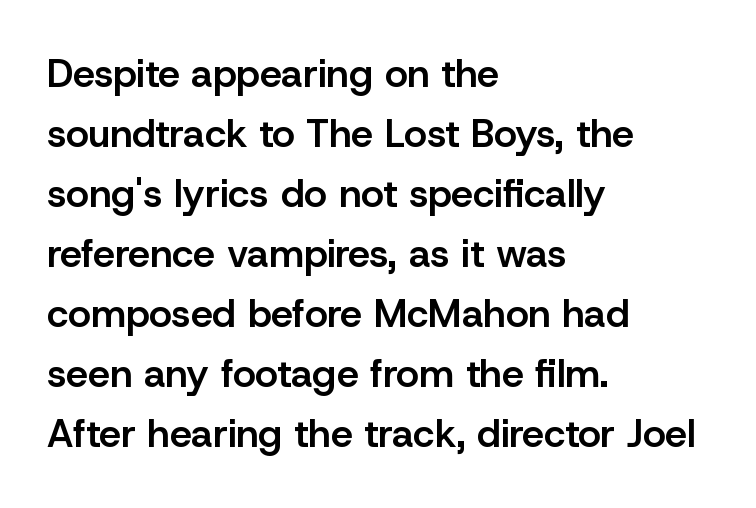
Q: Is the text bold? A: Semi-bold.
Q: Is the text italic (slanted)? A: No, it is upright.
Q: Is the typeface a serif or a sans-serif typeface? A: Sans-serif.
Q: Is the text underlined? A: No.
Q: How is the paragraph aligned? A: Left-aligned.
Q: Is the spacing between letters normal or unusually wide? A: Normal.
Q: Is the spacing between lines tight, normal or loose? A: Normal.
Q: Width (condensed, normal, or wide)? A: Normal.
Q: Stroke contrast? A: Low.
Q: x-height? A: Medium.
Q: Monospaced? A: No.
